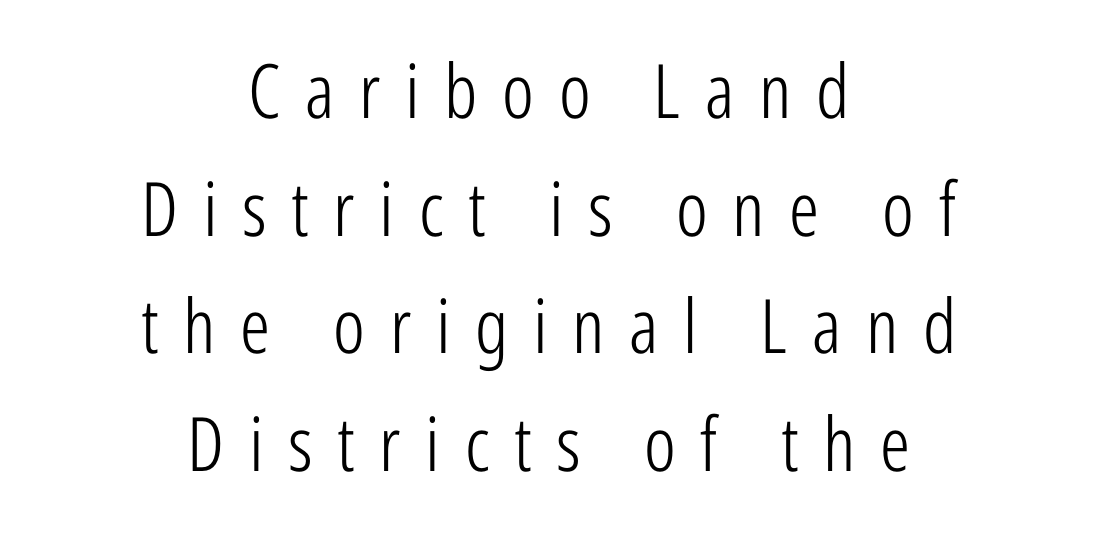
{"serif": "no", "italic": "no", "bold": "no", "weight": "light", "width": "condensed", "stroke_contrast": "low", "x_height": "medium", "monospaced": "no", "underline": "no", "align": "center", "line_spacing": "normal", "line_spacing_ratio": 1.57, "letter_spacing": "wide", "letter_spacing_em": 0.33, "glyph_px": 75}
